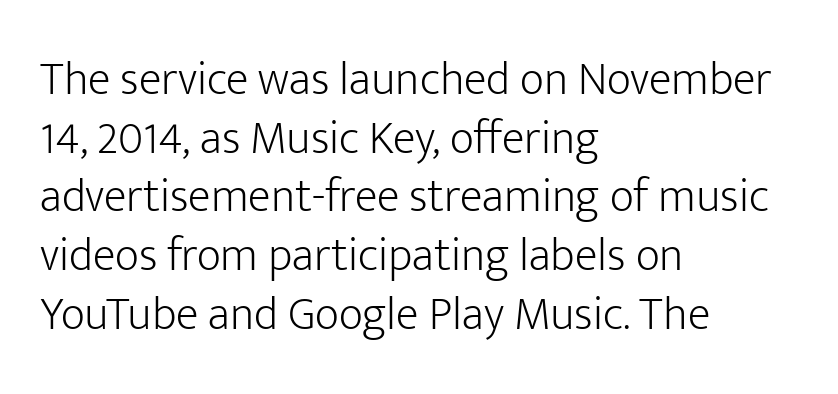
Here the glyphs are tracked normally, forming tight word shapes. Is this a fixed-width face? No — the glyphs have proportional, varying widths. Heaviness? Minimal to ordinary, like unemphasized prose. Reading down the column, the eye jumps a familiar distance to each next line.
